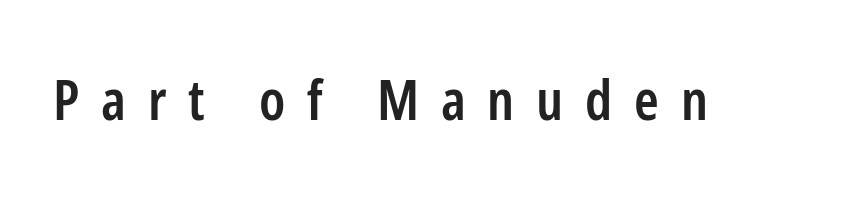
{"serif": "no", "italic": "no", "bold": "semi", "weight": "semibold", "width": "condensed", "stroke_contrast": "low", "x_height": "medium", "monospaced": "no", "underline": "no", "letter_spacing": "wide", "letter_spacing_em": 0.39, "glyph_px": 56}
